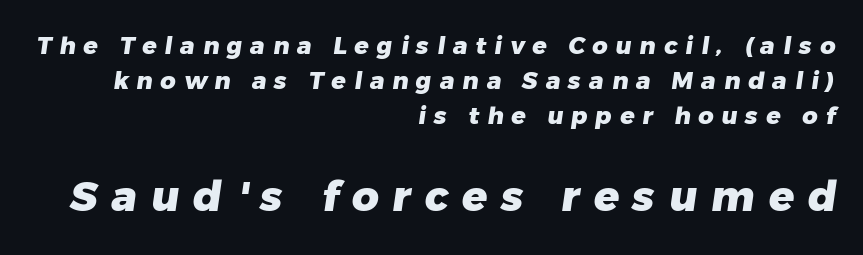
Q: Is the text bold? A: Yes.
Q: Is the typeface a serif or a sans-serif typeface? A: Sans-serif.
Q: Is the text underlined? A: No.
Q: How is the paragraph aligned? A: Right-aligned.
Q: Is the spacing between letters normal or unusually wide? A: Unusually wide.
Q: Is the spacing between lines tight, normal or loose? A: Normal.
Q: Which block of text is set in a larger size, the first (top) or the second (bottom)? A: The second (bottom) one.
Q: Width (condensed, normal, or wide)? A: Normal.
Q: Stroke contrast? A: Low.
Q: x-height? A: Medium.
Q: Monospaced? A: No.
